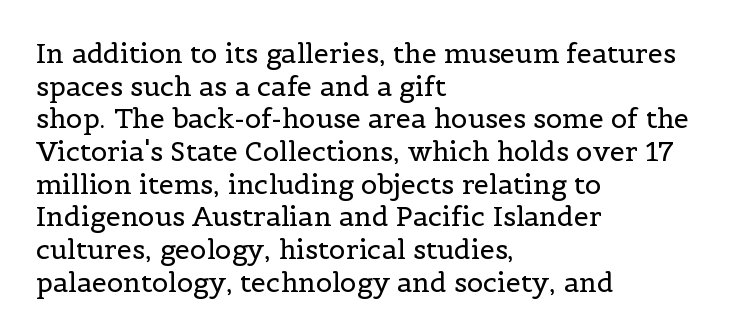
{"italic": "no", "bold": "no", "underline": "no", "align": "left", "line_spacing_ratio": 1.21, "letter_spacing": "normal", "letter_spacing_em": 0.0, "glyph_px": 27}
